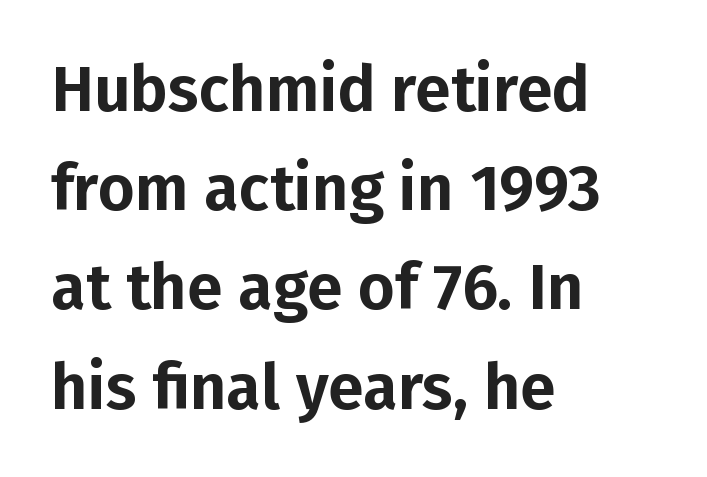
{"serif": "no", "italic": "no", "width": "normal", "stroke_contrast": "low", "x_height": "medium", "monospaced": "no", "underline": "no", "align": "left", "line_spacing": "normal", "line_spacing_ratio": 1.55, "letter_spacing": "normal", "letter_spacing_em": 0.0, "glyph_px": 64}
